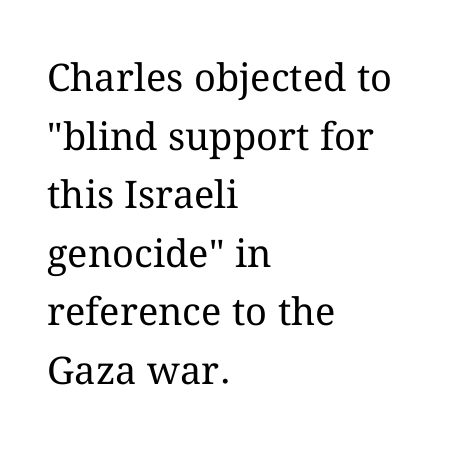
The type is set solid horizontally, with unmodified tracking. A classic flush-left, rag-right setting is used for this passage. Does the leading feel generous? No, just average. This sample has the flowing, uneven cadence of proportional lettering.
